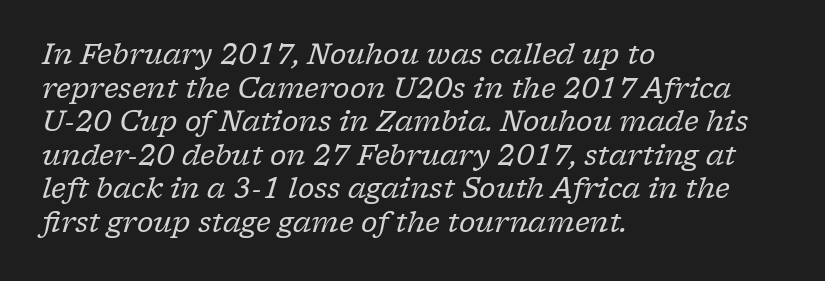
{"serif": "yes", "italic": "yes", "lean": "right", "slant_degrees": 17, "bold": "no", "weight": "regular", "width": "normal", "stroke_contrast": "low", "x_height": "medium", "monospaced": "no", "underline": "no", "align": "left", "line_spacing_ratio": 1.2, "letter_spacing": "normal", "letter_spacing_em": 0.0, "glyph_px": 28}
